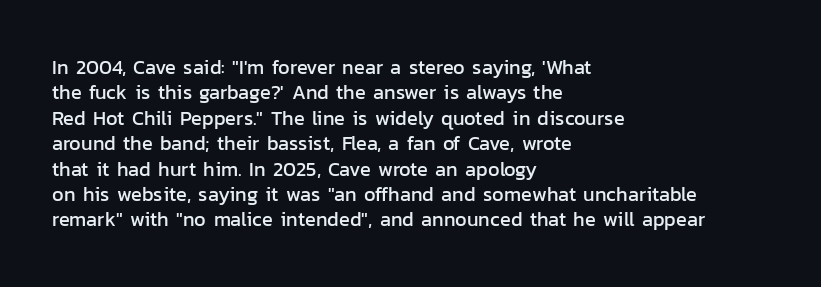
Layout note: lines flush left. The zone under the glyphs is completely vacant. The gaps between neighbouring characters are ordinary and unremarkable. Ascenders rise straight up at ninety degrees. Leading matches the norm, producing a regular column.
